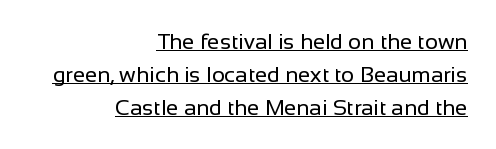
{"italic": "no", "bold": "no", "underline": "yes", "align": "right", "line_spacing": "normal", "line_spacing_ratio": 1.5, "letter_spacing": "normal", "letter_spacing_em": 0.0, "glyph_px": 22}
